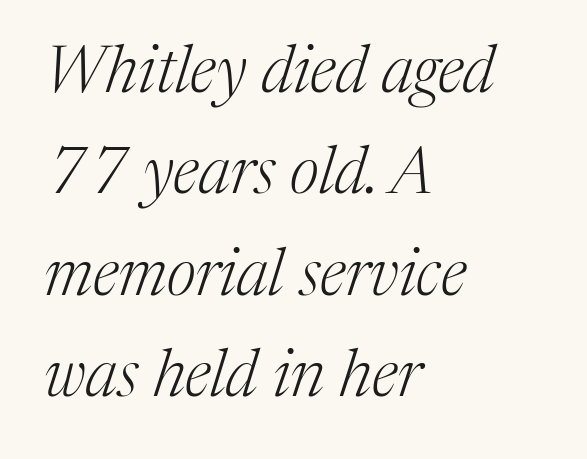
Q: Is the text bold? A: No.
Q: Is the text italic (slanted)? A: Yes, it leans right by about 17 degrees.
Q: Is the typeface a serif or a sans-serif typeface? A: Serif.
Q: Is the text underlined? A: No.
Q: How is the paragraph aligned? A: Left-aligned.
Q: Is the spacing between letters normal or unusually wide? A: Normal.
Q: Is the spacing between lines tight, normal or loose? A: Normal.
Q: Width (condensed, normal, or wide)? A: Normal.
Q: Stroke contrast? A: Medium.
Q: x-height? A: Medium.
Q: Monospaced? A: No.
